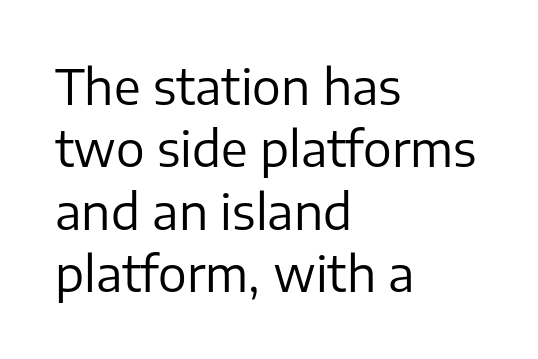
{"serif": "no", "italic": "no", "bold": "no", "weight": "regular", "width": "normal", "stroke_contrast": "low", "x_height": "medium", "monospaced": "no", "underline": "no", "align": "left", "line_spacing": "normal", "line_spacing_ratio": 1.3, "letter_spacing": "normal", "letter_spacing_em": 0.0, "glyph_px": 48}
